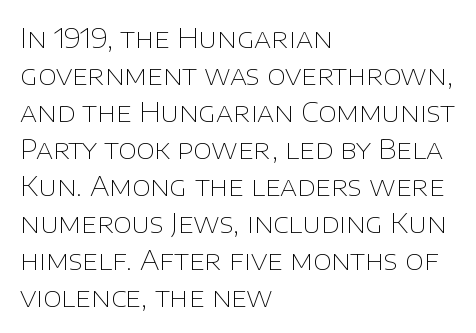
{"italic": "no", "bold": "no", "underline": "no", "align": "left", "line_spacing": "normal", "line_spacing_ratio": 1.37, "letter_spacing": "normal", "letter_spacing_em": 0.0, "glyph_px": 27}
